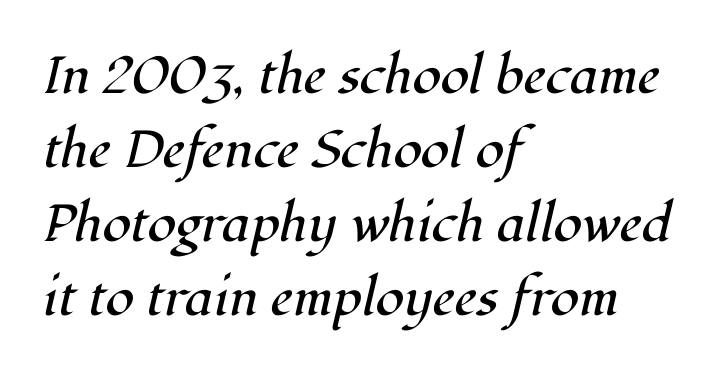
The image shows 52 px regular-weight serif type, italic (leaning right); set left-aligned, normal line spacing (1.42x), normal letter spacing, not underlined; high stroke contrast and a medium x-height.
